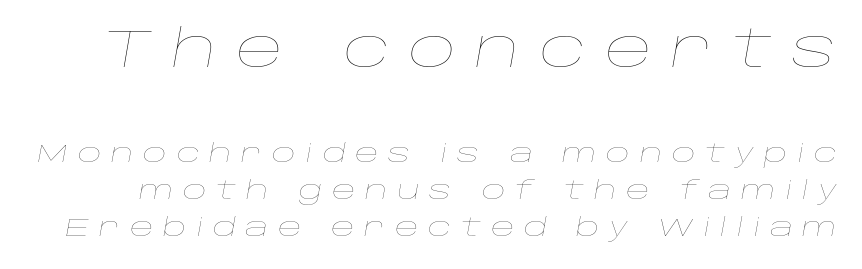
The image shows 52 px thin, wide type, italic (leaning right); set normal line spacing (1.43x), unusually wide letter spacing (+0.36 em), not underlined; the first (top) block is 2.0x larger; low stroke contrast and a large x-height.
